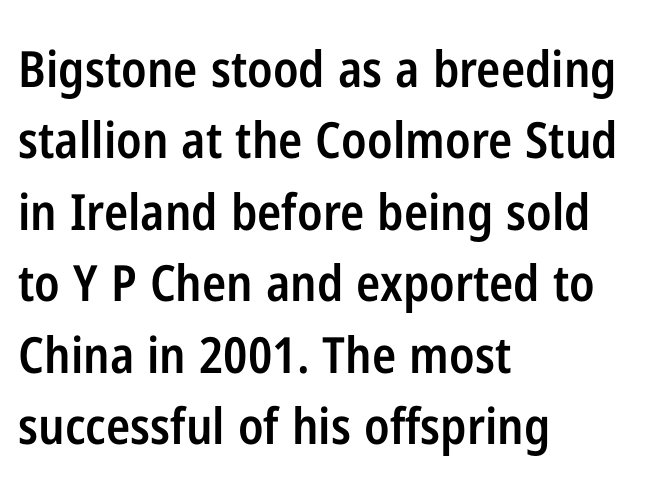
Q: Is the text bold? A: Semi-bold.
Q: Is the text italic (slanted)? A: No, it is upright.
Q: Is the typeface a serif or a sans-serif typeface? A: Sans-serif.
Q: Is the text underlined? A: No.
Q: How is the paragraph aligned? A: Left-aligned.
Q: Is the spacing between letters normal or unusually wide? A: Normal.
Q: Is the spacing between lines tight, normal or loose? A: Normal.
Q: Width (condensed, normal, or wide)? A: Condensed.
Q: Stroke contrast? A: Low.
Q: x-height? A: Medium.
Q: Monospaced? A: No.
